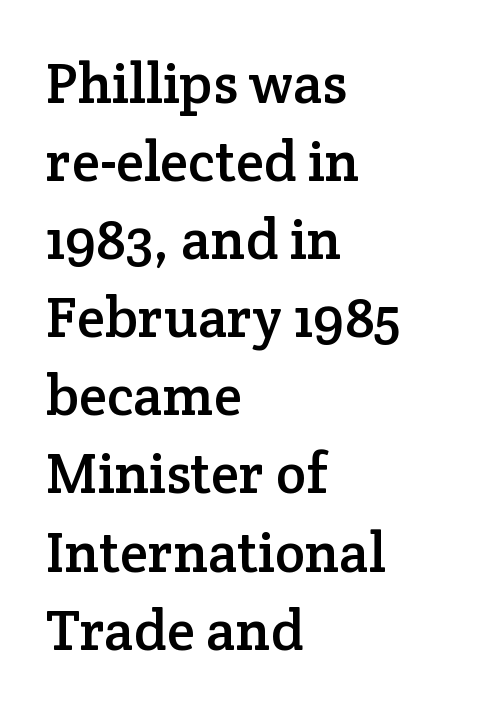
{"serif": "yes", "italic": "no", "width": "normal", "stroke_contrast": "low", "x_height": "medium", "monospaced": "no", "underline": "no", "align": "left", "line_spacing": "normal", "line_spacing_ratio": 1.37, "letter_spacing": "normal", "letter_spacing_em": 0.0, "glyph_px": 57}
